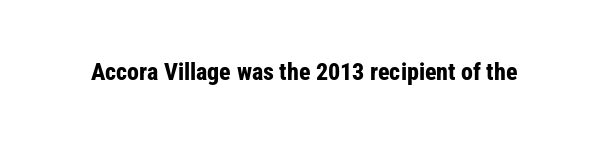
{"italic": "no", "bold": "yes", "underline": "no", "letter_spacing": "normal", "letter_spacing_em": 0.0, "glyph_px": 24}
